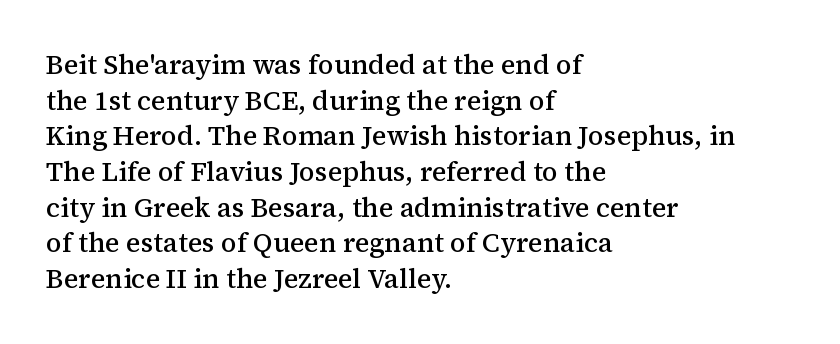
Q: Is the text bold? A: Semi-bold.
Q: Is the text italic (slanted)? A: No, it is upright.
Q: Is the text underlined? A: No.
Q: How is the paragraph aligned? A: Left-aligned.
Q: Is the spacing between letters normal or unusually wide? A: Normal.
Q: Is the spacing between lines tight, normal or loose? A: Normal.
